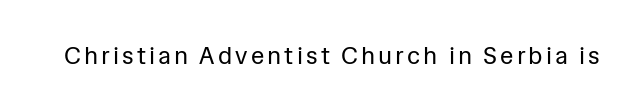
{"italic": "no", "bold": "no", "underline": "no", "glyph_px": 24}
